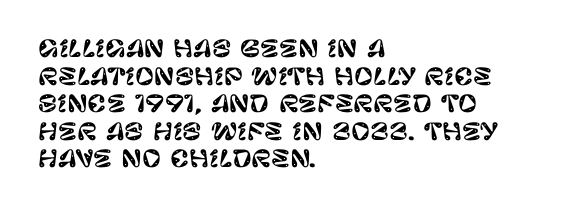
The image shows 23 px text type; set left-aligned, line spacing 1.2x, normal letter spacing, not underlined.
